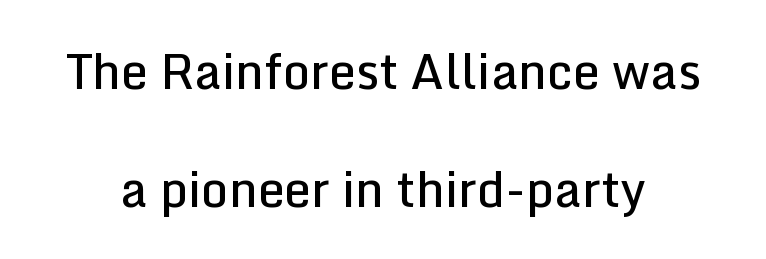
The type sits square on the baseline with zero lean. Proportional: the letters do not fall into vertical columns. A bare baseline throughout the passage. Honestly, the rows look like they've been pulled way apart. Observe the ordinary spacing: letters are neighbours, not strangers. What kind of face is this? One without serifs — a sans.
